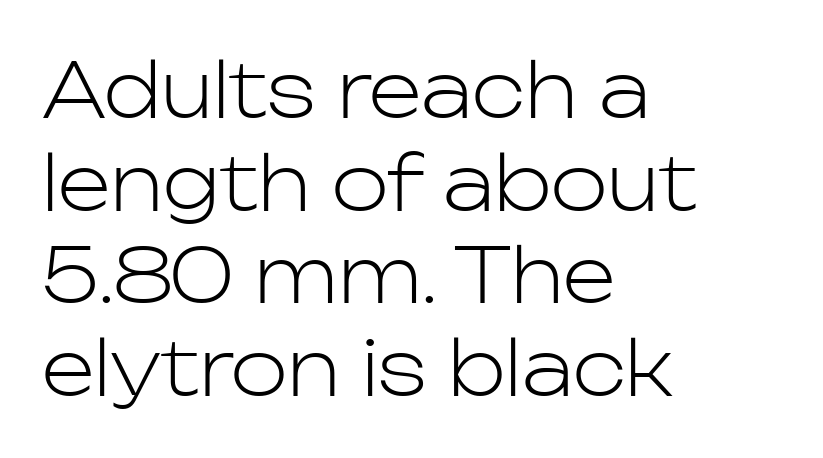
Left-aligned paragraph, ragged on the right. Descender tails drop into unmarked territory. A typesetter would call this zero additional tracking. The type family on display is of the sans-serif kind. The face looks like a standard text weight, possibly lighter. In terms of posture, this sample is upright.
